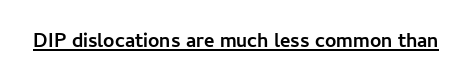
You can tell it's not italic because the verticals are truly vertical. Honestly, the letter spacing is just normal — you wouldn't notice it. Students, observe the line beneath the letters — that is underlining.
